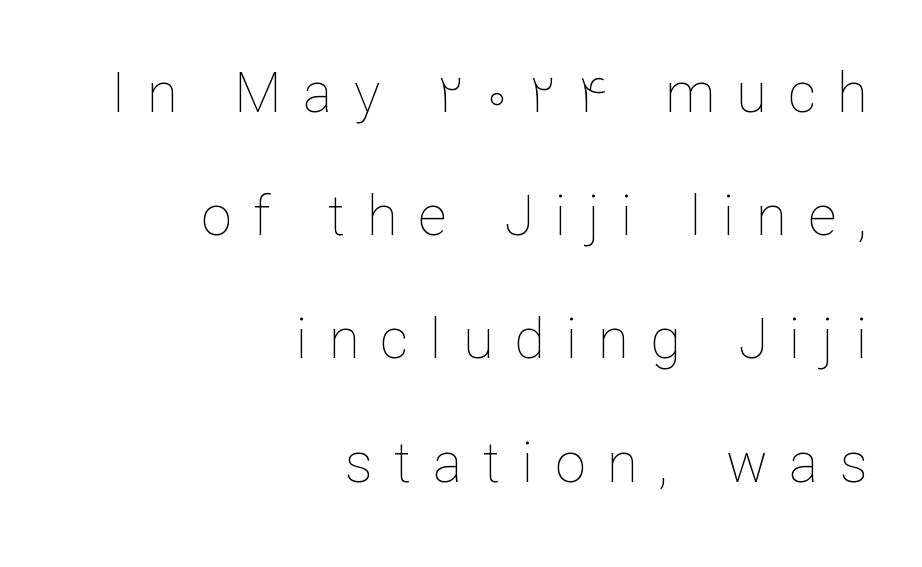
Q: Is the text bold? A: No.
Q: Is the text italic (slanted)? A: No, it is upright.
Q: Is the text underlined? A: No.
Q: How is the paragraph aligned? A: Right-aligned.
Q: Is the spacing between letters normal or unusually wide? A: Unusually wide.
Q: Is the spacing between lines tight, normal or loose? A: Loose.
Q: Width (condensed, normal, or wide)? A: Normal.
Q: Stroke contrast? A: Low.
Q: x-height? A: Medium.
Q: Monospaced? A: No.
